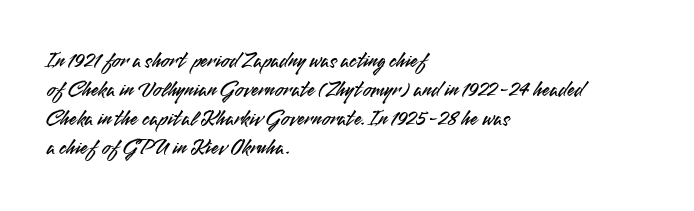
The horizontal fit of the characters is conventional and even. These lines are set flush left with a ragged right edge. Glance below the letters and you will spot only blank space.
